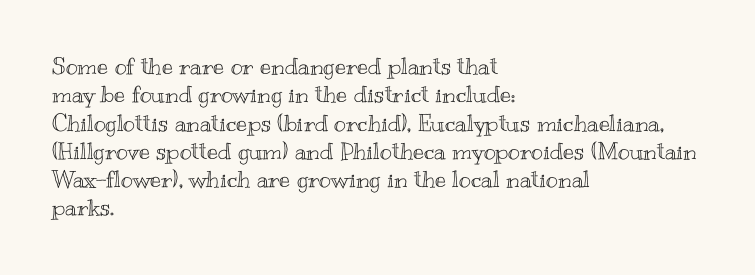
One-word summary of the alignment: left. These lines keep a tight, regular rhythm from letter to letter. Letters rest on an invisible, unmarked baseline. In terms of posture, this sample is upright.
